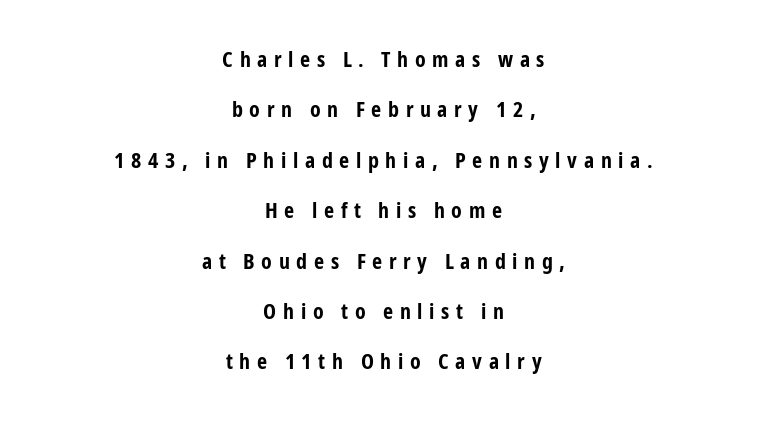
{"italic": "no", "bold": "yes", "underline": "no", "align": "center", "line_spacing": "loose", "line_spacing_ratio": 2.29, "letter_spacing": "wide", "letter_spacing_em": 0.3, "glyph_px": 22}
